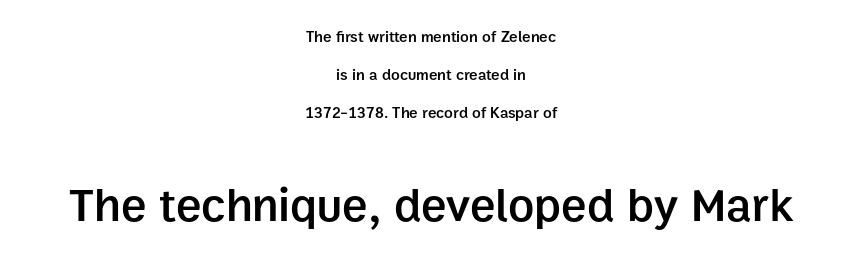
{"serif": "no", "italic": "no", "bold": "semi", "weight": "semibold", "width": "normal", "stroke_contrast": "low", "x_height": "medium", "monospaced": "no", "underline": "no", "align": "center", "line_spacing": "loose", "line_spacing_ratio": 2.38, "letter_spacing": "normal", "letter_spacing_em": 0.0, "larger_block": "second", "size_ratio": 3.0, "glyph_px": 48}
